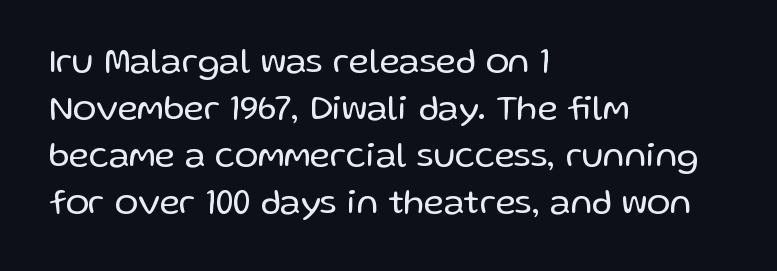
The image shows 35 px regular-weight sans-serif type, upright; set left-aligned, normal line spacing (1.34x), normal letter spacing, not underlined; low stroke contrast and a medium x-height.
